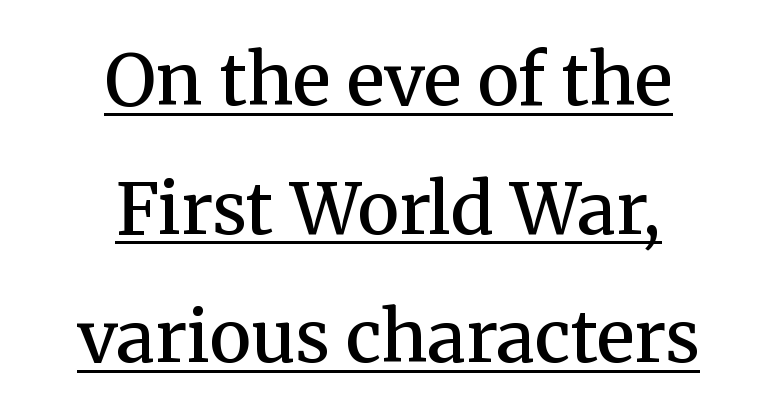
The image shows 71 px semibold serif type, upright; set centered, line spacing 1.81x, normal letter spacing, underlined; medium stroke contrast and a medium x-height.
